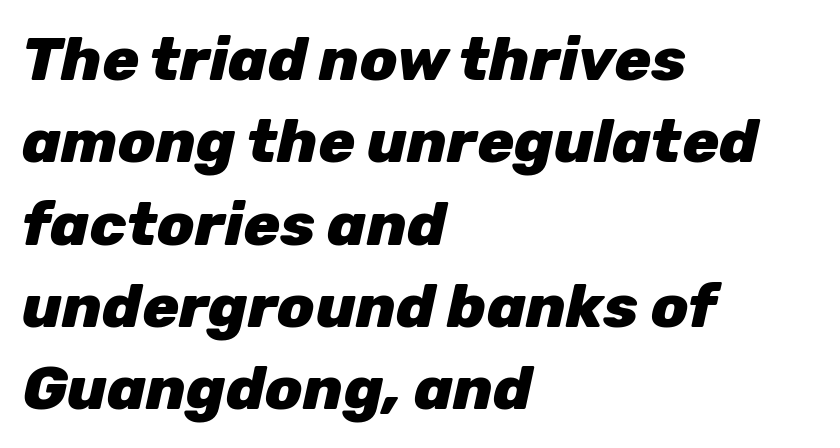
Q: Is the text bold? A: Yes.
Q: Is the text italic (slanted)? A: Yes, it leans right by about 12 degrees.
Q: Is the text underlined? A: No.
Q: How is the paragraph aligned? A: Left-aligned.
Q: Is the spacing between letters normal or unusually wide? A: Normal.
Q: Is the spacing between lines tight, normal or loose? A: Normal.
Q: Width (condensed, normal, or wide)? A: Normal.
Q: Stroke contrast? A: Low.
Q: x-height? A: Medium.
Q: Monospaced? A: No.
